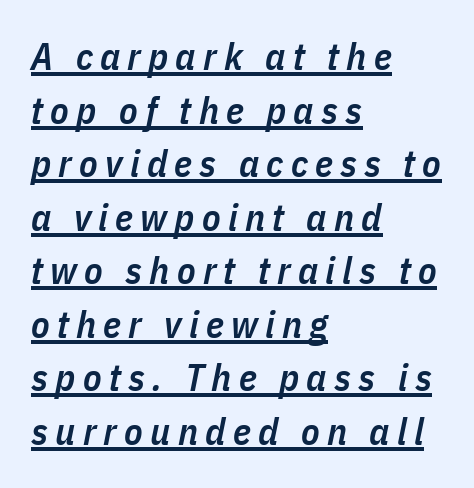
Q: Is the text bold? A: Semi-bold.
Q: Is the text italic (slanted)? A: Yes, it leans right by about 11 degrees.
Q: Is the text underlined? A: Yes.
Q: How is the paragraph aligned? A: Left-aligned.
Q: Is the spacing between lines tight, normal or loose? A: Normal.
Q: Width (condensed, normal, or wide)? A: Condensed.
Q: Stroke contrast? A: Low.
Q: x-height? A: Medium.
Q: Monospaced? A: No.
